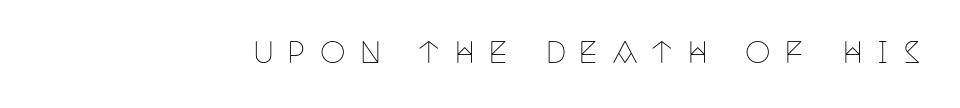
Q: Is the text bold? A: No.
Q: Is the text italic (slanted)? A: No, it is upright.
Q: Is the typeface a serif or a sans-serif typeface? A: Serif.
Q: Is the text underlined? A: No.
Q: Is the spacing between letters normal or unusually wide? A: Unusually wide.
Q: Width (condensed, normal, or wide)? A: Condensed.
Q: Stroke contrast? A: Low.
Q: x-height? A: Large.
Q: Monospaced? A: No.
